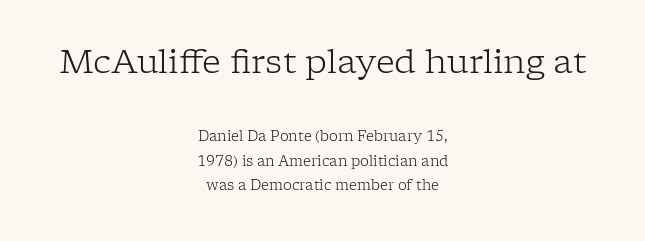
{"serif": "yes", "italic": "no", "bold": "no", "weight": "light", "width": "normal", "stroke_contrast": "low", "x_height": "medium", "monospaced": "no", "underline": "no", "align": "center", "line_spacing_ratio": 1.73, "letter_spacing": "normal", "letter_spacing_em": 0.0, "larger_block": "first", "size_ratio": 2.36, "glyph_px": 33}
